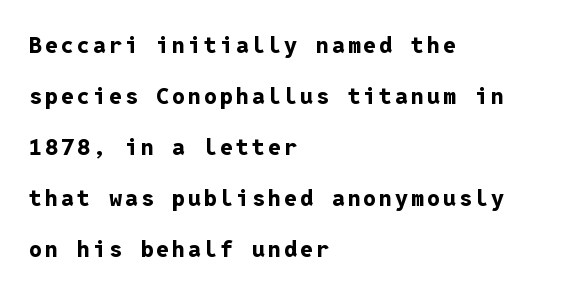
The space directly below the letters is spotless. This is heavy type, rendered in bold. This block would shrink considerably if given ordinary leading; it's expanded now. Line beginnings align vertically; line endings do not. Quick note: not italic, upright.
